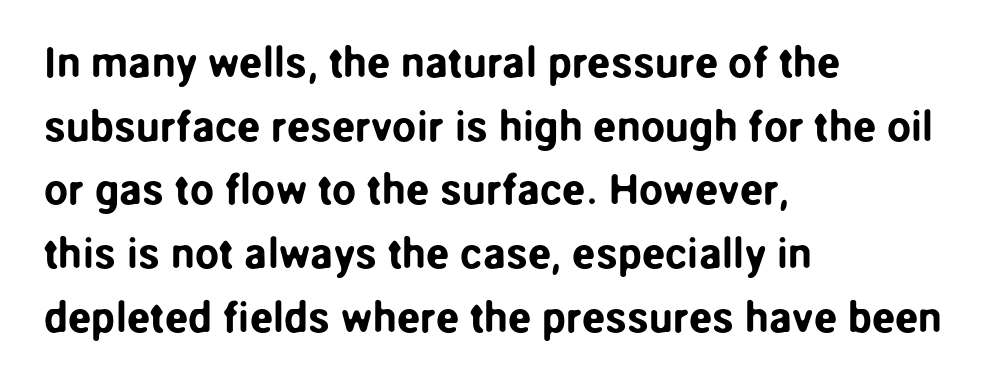
{"serif": "no", "italic": "no", "width": "normal", "stroke_contrast": "low", "x_height": "medium", "monospaced": "no", "underline": "no", "align": "left", "line_spacing": "normal", "line_spacing_ratio": 1.48, "letter_spacing": "normal", "letter_spacing_em": 0.0, "glyph_px": 43}
